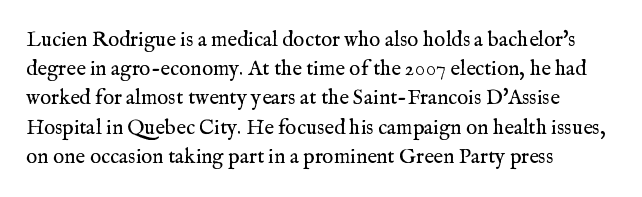
Q: Is the text bold? A: No.
Q: Is the text italic (slanted)? A: No, it is upright.
Q: Is the text underlined? A: No.
Q: How is the paragraph aligned? A: Left-aligned.
Q: Is the spacing between letters normal or unusually wide? A: Normal.
Q: Is the spacing between lines tight, normal or loose? A: Normal.
